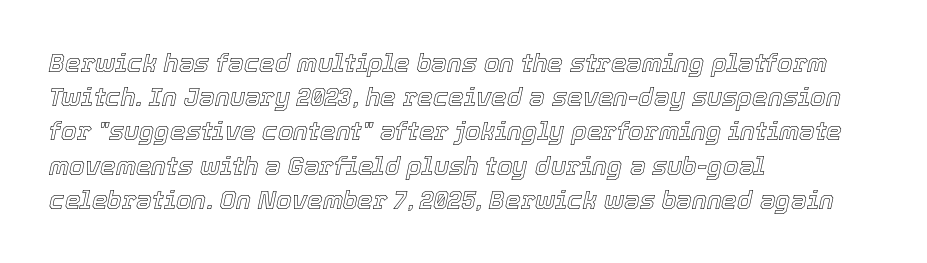
{"italic": "yes", "lean": "right", "slant_degrees": 12, "underline": "no", "align": "left", "line_spacing": "normal", "line_spacing_ratio": 1.37, "letter_spacing": "normal", "letter_spacing_em": 0.0, "glyph_px": 25}
